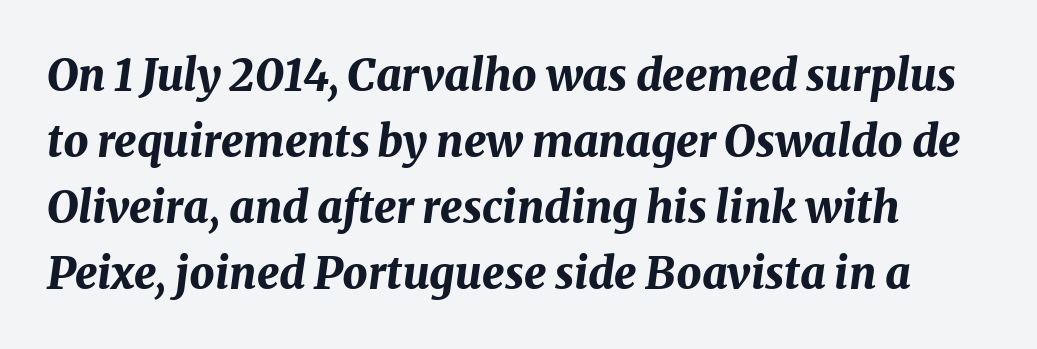
The image shows 44 px bold type, italic (leaning right); set normal line spacing (1.5x), normal letter spacing, not underlined; medium stroke contrast and a medium x-height.
